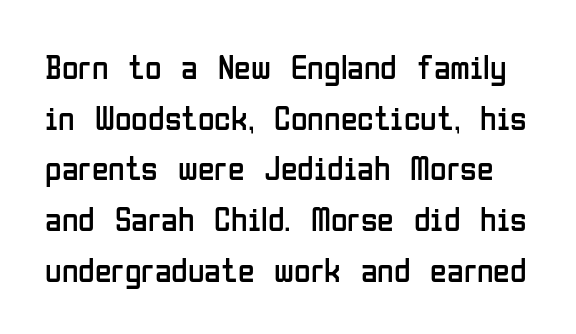
The space beneath each line is pristine and unruled. The leading is moderate, giving the passage an even texture. A typesetter would label this face a sans. This rendering leaves character spacing at its baseline value. The font's upright variant was chosen for this text.
